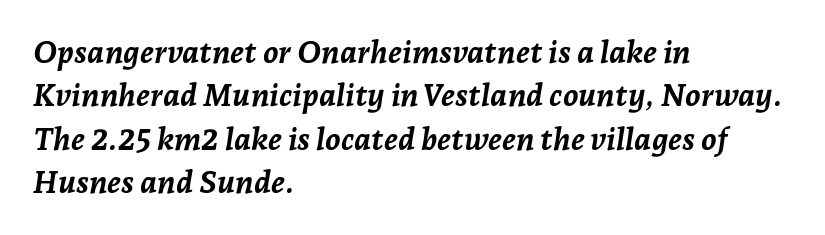
The lines in this sample share a left origin and differ only in where they stop. Inter-character spacing is left at the font's built-in metrics. Spacing verdict: proportional, widths tailored to each character. The glyphs have the mass of a bold cut. Reading down the column, the eye jumps a familiar distance to each next line. Unmarked baselines from the first word to the last.
